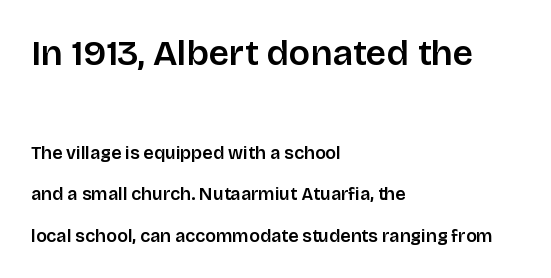
{"serif": "no", "italic": "no", "bold": "semi", "weight": "semibold", "width": "normal", "stroke_contrast": "low", "x_height": "large", "monospaced": "no", "underline": "no", "align": "left", "line_spacing": "loose", "line_spacing_ratio": 2.29, "letter_spacing": "normal", "letter_spacing_em": 0.0, "larger_block": "first", "size_ratio": 2.0, "glyph_px": 36}
